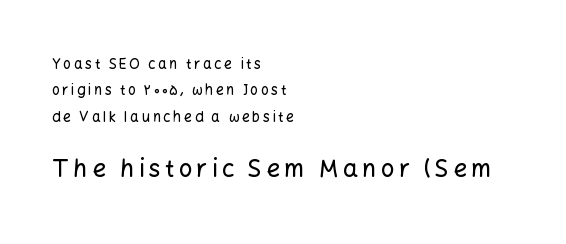
{"italic": "no", "underline": "no", "align": "left", "line_spacing_ratio": 1.88, "larger_block": "second", "size_ratio": 1.71, "glyph_px": 24}
